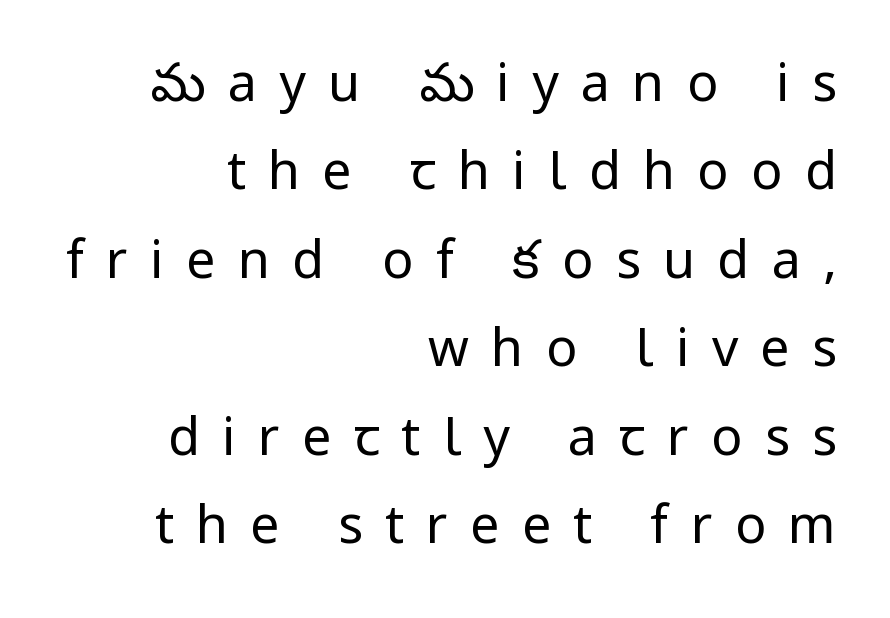
The image shows 52 px regular-weight sans-serif type, upright; set right-aligned, normal line spacing (1.7x), unusually wide letter spacing (+0.43 em), not underlined; low stroke contrast and a medium x-height.
